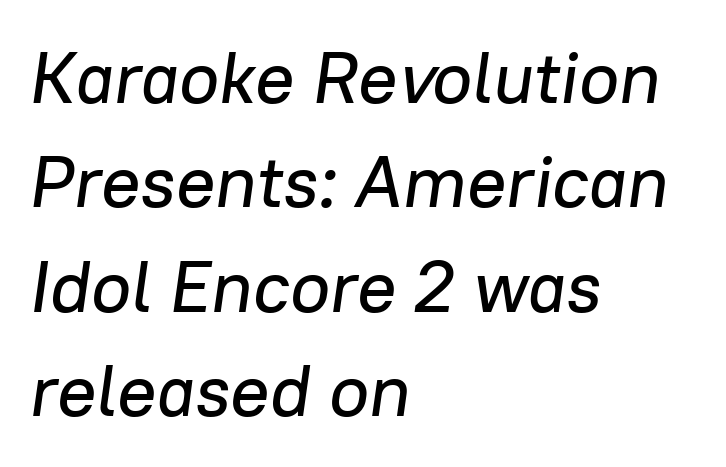
The space beneath each line is pristine and unruled. Horizontal alignment here is leftward, the default for most running prose. Is this a fixed-width face? No — the glyphs have proportional, varying widths. One glance says typical: line gaps are just what's usual. Observe the lean: these are italic letterforms. Words appear dense and cohesive because spacing is normal.
